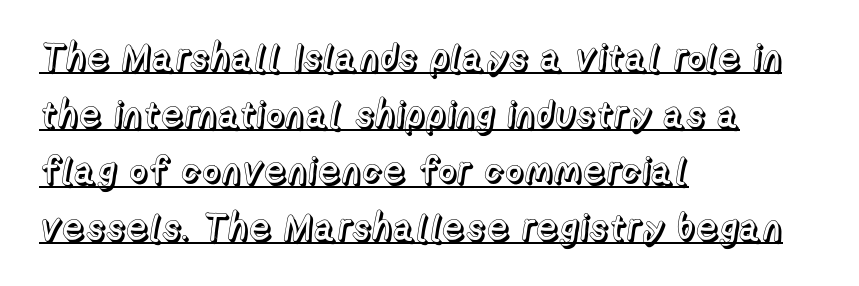
{"width": "normal", "x_height": "medium", "monospaced": "no", "underline": "yes", "align": "left", "line_spacing": "normal", "line_spacing_ratio": 1.53, "letter_spacing": "normal", "letter_spacing_em": 0.0, "glyph_px": 37}
